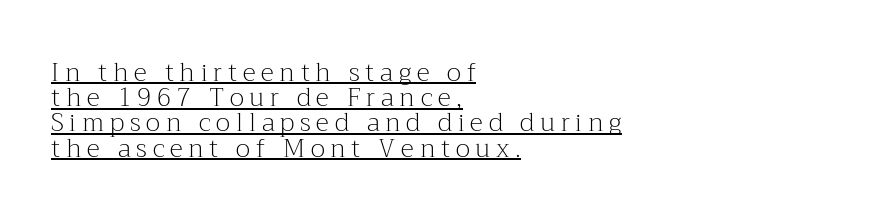
Q: Is the text bold? A: No.
Q: Is the text italic (slanted)? A: No, it is upright.
Q: Is the text underlined? A: Yes.
Q: How is the paragraph aligned? A: Left-aligned.
Q: Is the spacing between letters normal or unusually wide? A: Unusually wide.
Q: Is the spacing between lines tight, normal or loose? A: Tight.
